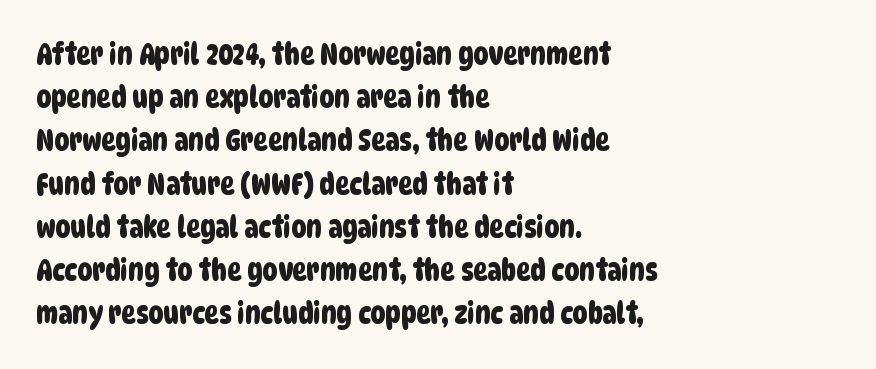
Proportional: the letters do not fall into vertical columns. These lines sit exactly where default settings would place them. The words here are not underlined. Does the copy run flush right? No — it runs flush left.
